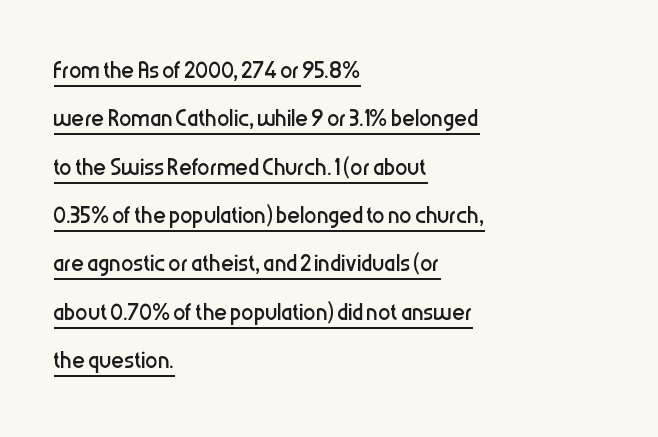
{"serif": "no", "italic": "no", "bold": "no", "weight": "regular", "width": "condensed", "stroke_contrast": "low", "x_height": "medium", "monospaced": "no", "underline": "yes", "align": "left", "line_spacing": "normal", "line_spacing_ratio": 1.56, "letter_spacing": "normal", "letter_spacing_em": 0.0, "glyph_px": 31}
